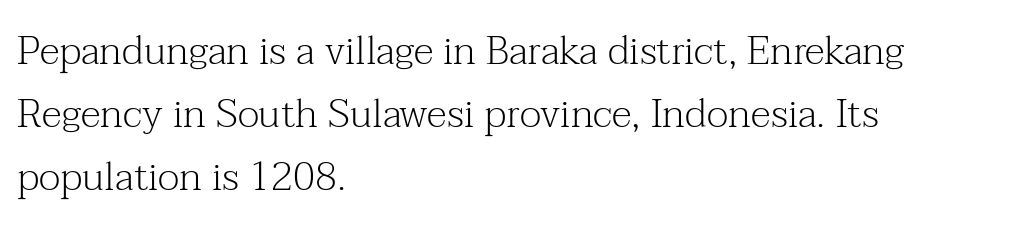
The image shows 40 px light serif type, upright; set left-aligned, normal line spacing (1.58x), normal letter spacing, not underlined; medium stroke contrast and a medium x-height.
